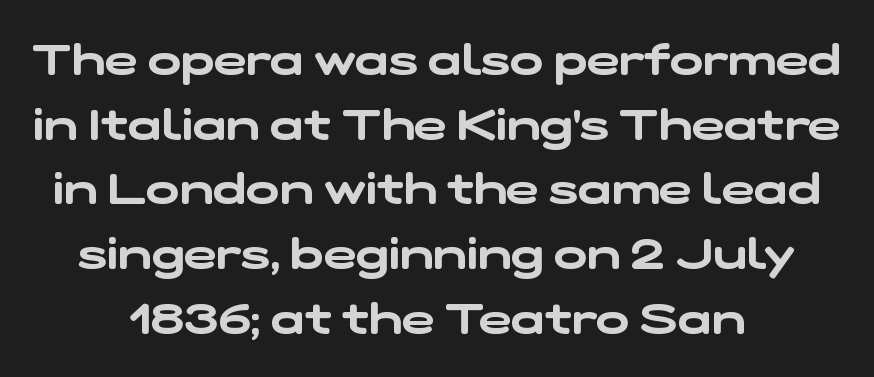
Nobody drew a line under any word here. A centered setting, common on invitations and titles, is used for this passage. Typographically, this falls in the sans-serif category. This sample has the flowing, uneven cadence of proportional lettering. Leading matches the norm, producing a regular column.
